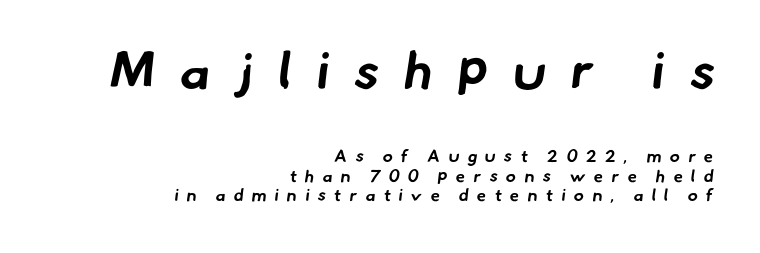
Q: Is the text bold? A: Yes.
Q: Is the typeface a serif or a sans-serif typeface? A: Sans-serif.
Q: Is the text underlined? A: No.
Q: How is the paragraph aligned? A: Right-aligned.
Q: Is the spacing between letters normal or unusually wide? A: Unusually wide.
Q: Is the spacing between lines tight, normal or loose? A: Tight.
Q: Which block of text is set in a larger size, the first (top) or the second (bottom)? A: The first (top) one.
Q: Width (condensed, normal, or wide)? A: Normal.
Q: Stroke contrast? A: Low.
Q: x-height? A: Small.
Q: Monospaced? A: No.
